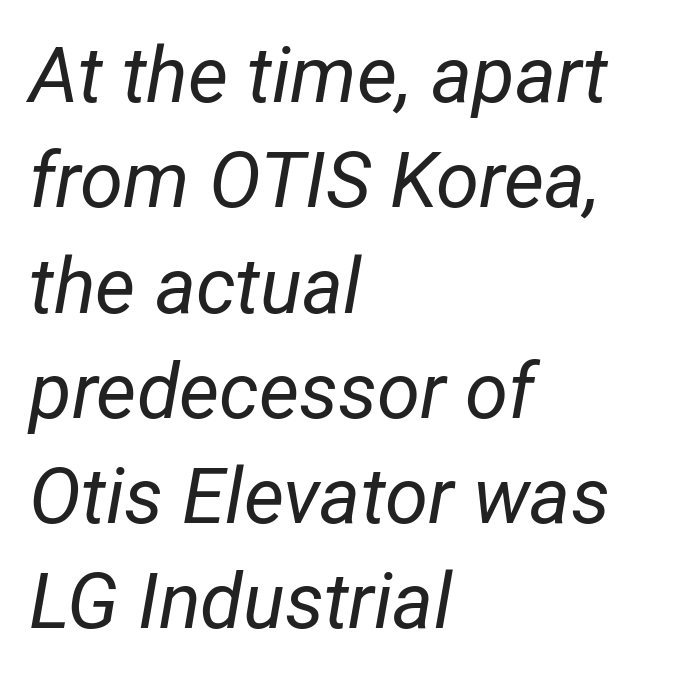
The image shows 78 px regular-weight, condensed type, italic (leaning right); set left-aligned, normal line spacing (1.35x), normal letter spacing, not underlined; low stroke contrast and a medium x-height.
